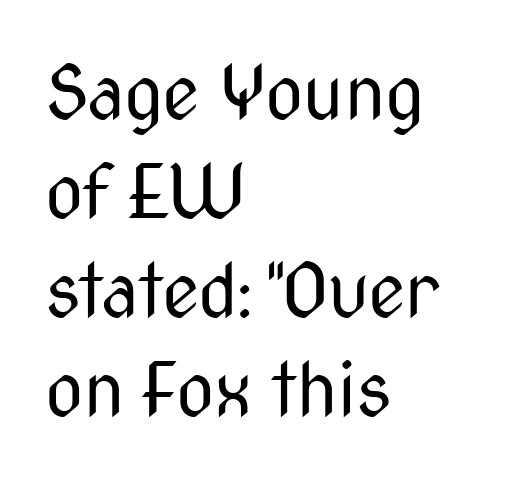
Q: Is the text bold? A: No.
Q: Is the text italic (slanted)? A: No, it is upright.
Q: Is the typeface a serif or a sans-serif typeface? A: Sans-serif.
Q: Is the text underlined? A: No.
Q: How is the paragraph aligned? A: Left-aligned.
Q: Is the spacing between letters normal or unusually wide? A: Normal.
Q: Is the spacing between lines tight, normal or loose? A: Normal.
Q: Width (condensed, normal, or wide)? A: Condensed.
Q: Stroke contrast? A: Medium.
Q: x-height? A: Medium.
Q: Monospaced? A: No.
